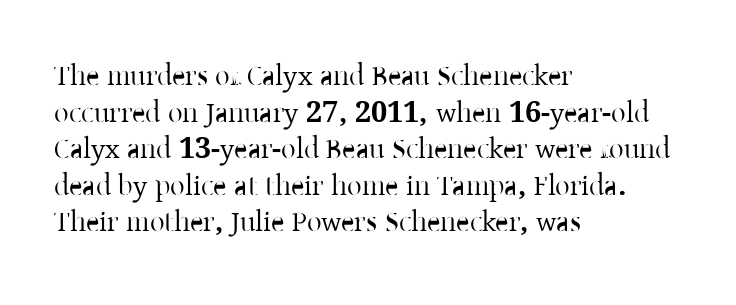
Old-style or modern, the face here clearly has serifs. The lettering holds an erect, upright posture throughout. Proportional: the letters do not fall into vertical columns. A clean baseline with only descenders dipping below it. How would I describe the line gaps? Plain and ordinary.
